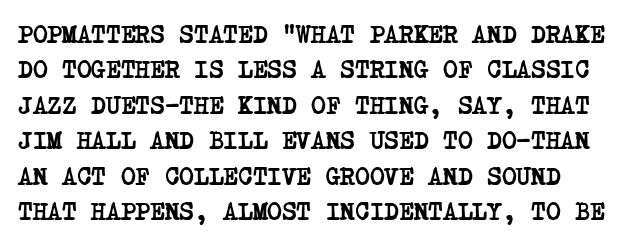
Q: Is the text bold? A: Yes.
Q: Is the text underlined? A: No.
Q: Is the spacing between letters normal or unusually wide? A: Normal.
Q: Is the spacing between lines tight, normal or loose? A: Normal.
